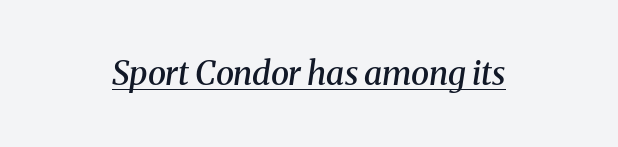
{"serif": "yes", "italic": "yes", "lean": "right", "slant_degrees": 8, "bold": "semi", "weight": "semibold", "width": "normal", "stroke_contrast": "medium", "x_height": "medium", "monospaced": "no", "underline": "yes", "letter_spacing": "normal", "letter_spacing_em": 0.0, "glyph_px": 33}
